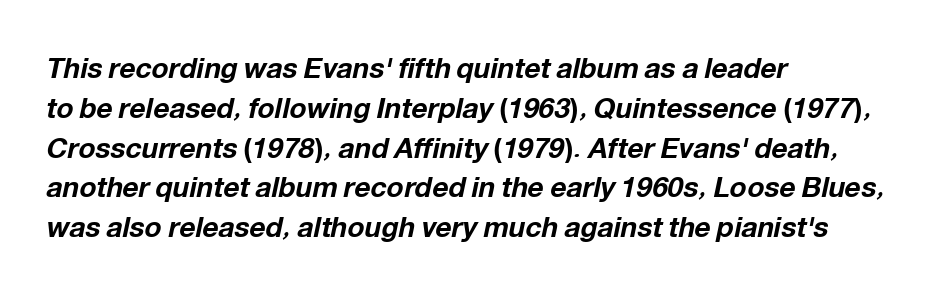
The image shows 28 px bold type, italic (leaning right); set left-aligned, normal line spacing (1.42x), normal letter spacing, not underlined; low stroke contrast and a medium x-height.
